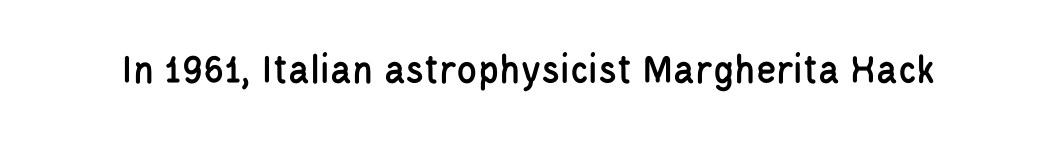
Q: Is the text italic (slanted)? A: No, it is upright.
Q: Is the typeface a serif or a sans-serif typeface? A: Sans-serif.
Q: Is the text underlined? A: No.
Q: Is the spacing between letters normal or unusually wide? A: Normal.
Q: Width (condensed, normal, or wide)? A: Condensed.
Q: Stroke contrast? A: Low.
Q: x-height? A: Large.
Q: Monospaced? A: No.
